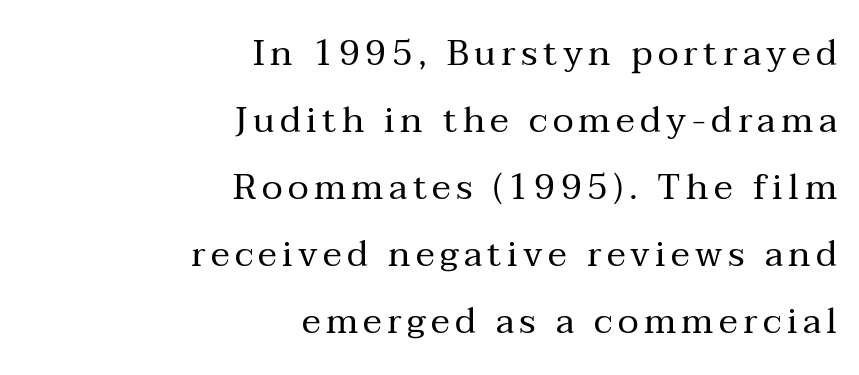
Q: Is the text bold? A: No.
Q: Is the text italic (slanted)? A: No, it is upright.
Q: Is the typeface a serif or a sans-serif typeface? A: Serif.
Q: Is the text underlined? A: No.
Q: How is the paragraph aligned? A: Right-aligned.
Q: Width (condensed, normal, or wide)? A: Normal.
Q: Stroke contrast? A: Medium.
Q: x-height? A: Medium.
Q: Monospaced? A: No.
